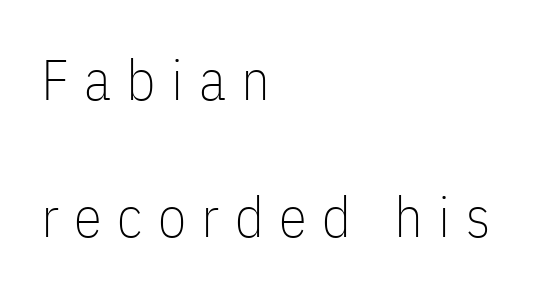
{"serif": "no", "italic": "no", "bold": "no", "weight": "thin", "width": "condensed", "stroke_contrast": "low", "x_height": "medium", "monospaced": "no", "underline": "no", "align": "left", "line_spacing": "loose", "line_spacing_ratio": 2.4, "letter_spacing": "wide", "letter_spacing_em": 0.27, "glyph_px": 57}
